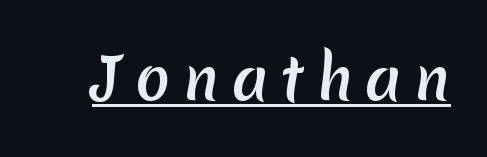
{"serif": "no", "width": "normal", "stroke_contrast": "medium", "x_height": "medium", "monospaced": "no", "underline": "yes", "letter_spacing": "wide", "letter_spacing_em": 0.23, "glyph_px": 57}
